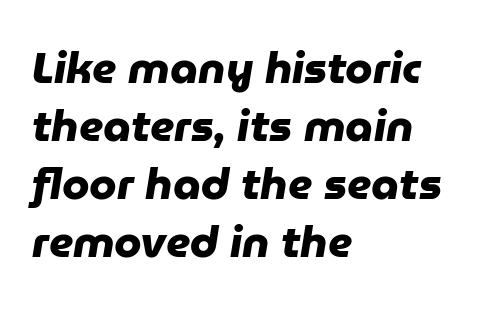
The specimen omits any rule beneath the text block's lines. The sample has been set heavy, in full bold. Note the varied advance widths — an 'i' is clearly narrower than an 'm'. Compared with a centered layout, this one pins lines to the left instead.
